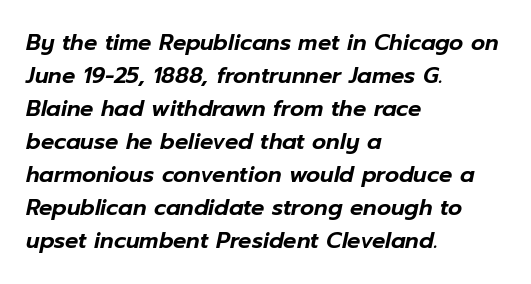
The image shows 22 px text type, italic (leaning right); set left-aligned, normal line spacing (1.5x), normal letter spacing, not underlined.
